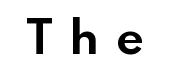
Heavy-handed strokes throughout: this text is bold. Words float on clear page, feet unadorned. Regarding serifs, this sample does without them. When letters stand straight like this, we call the style roman or upright.
